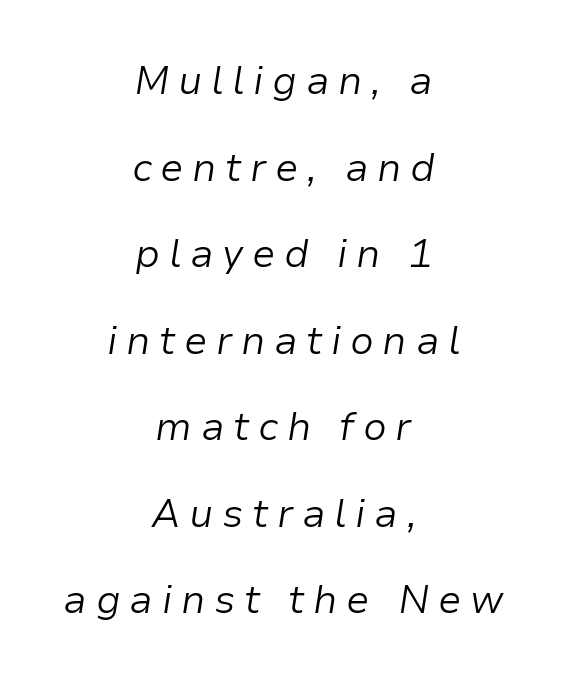
{"italic": "yes", "lean": "right", "slant_degrees": 9, "bold": "no", "weight": "light", "width": "normal", "stroke_contrast": "low", "x_height": "medium", "monospaced": "no", "underline": "no", "align": "center", "line_spacing": "loose", "line_spacing_ratio": 2.22, "letter_spacing": "wide", "letter_spacing_em": 0.22, "glyph_px": 39}
